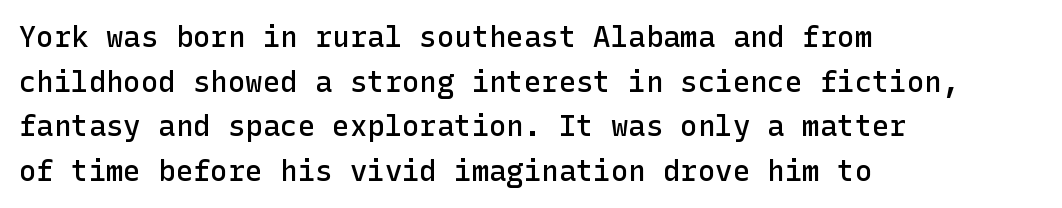
The image shows 29 px semibold sans-serif type, upright; set left-aligned, normal line spacing (1.54x), normal letter spacing, not underlined; low stroke contrast and a medium x-height.
